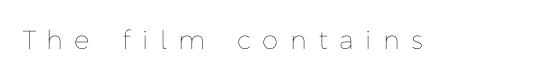
The image shows 26 px text type, upright; set unusually wide letter spacing (+0.5 em), not underlined.
